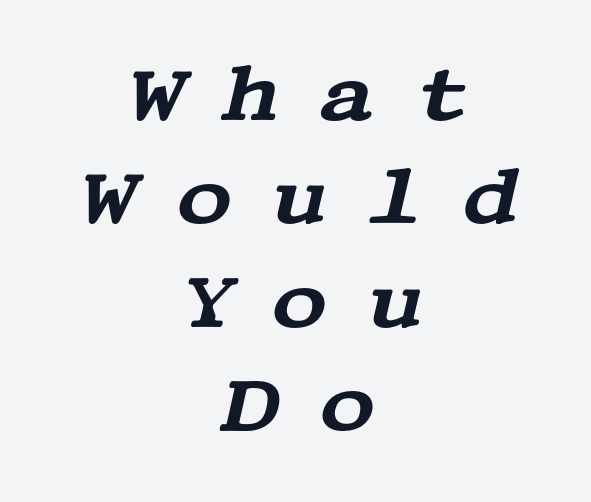
Underlining? Definitely not there. The line texture is sparse and dotted thanks to wide tracking. The specimen reads as italic at a glance. The lines are quadded center. The passage shown is typeset with a serif family.
